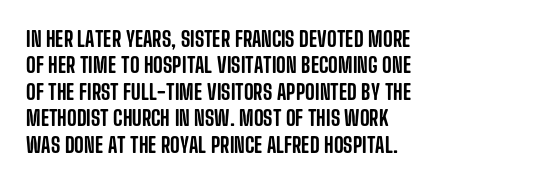
Is there much room between lines? A standard amount, neither cramped nor airy. The line texture is even and compact thanks to regular tracking. In terms of posture, this sample is upright. The paragraph has a hard left edge and a soft right edge. The strip under each line holds only bare page.
